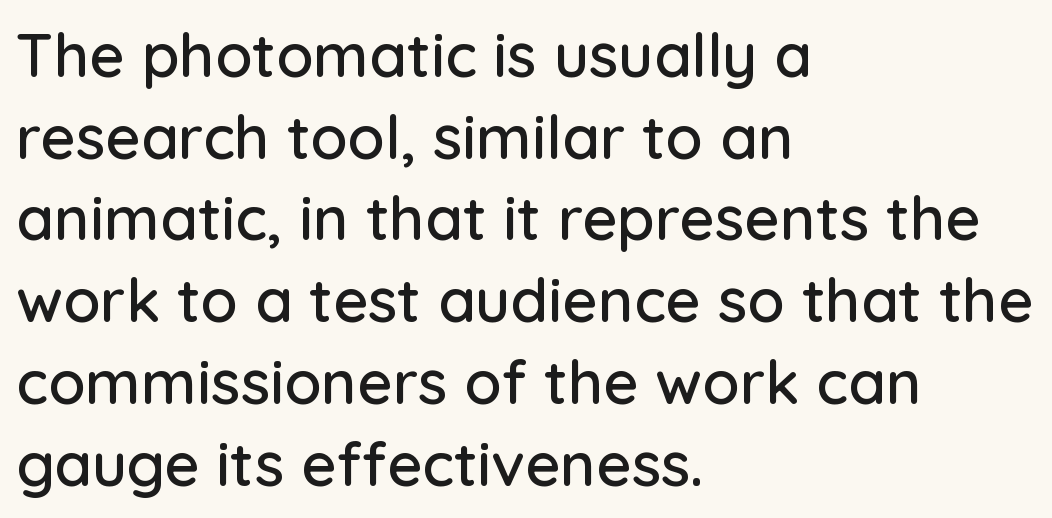
{"serif": "no", "italic": "no", "width": "normal", "stroke_contrast": "low", "x_height": "medium", "monospaced": "no", "underline": "no", "align": "left", "line_spacing": "normal", "line_spacing_ratio": 1.34, "letter_spacing": "normal", "letter_spacing_em": 0.0, "glyph_px": 61}
